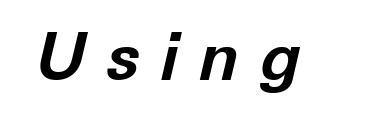
The image shows 66 px bold type, italic (leaning right); set unusually wide letter spacing (+0.31 em), not underlined; low stroke contrast and a medium x-height.
